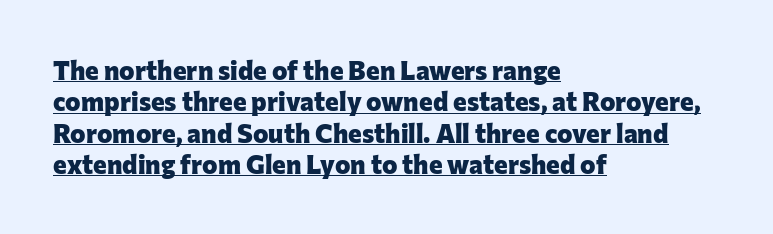
Q: Is the text bold? A: Yes.
Q: Is the text italic (slanted)? A: No, it is upright.
Q: Is the text underlined? A: Yes.
Q: How is the paragraph aligned? A: Left-aligned.
Q: Is the spacing between letters normal or unusually wide? A: Normal.
